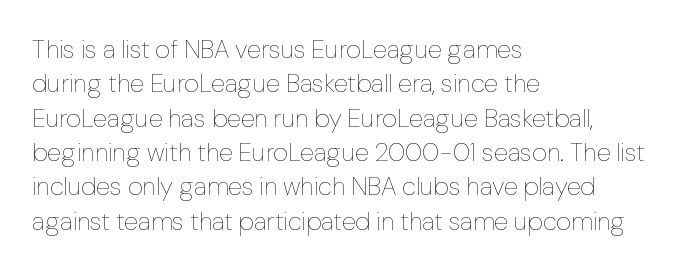
Leftover space on each line is placed entirely after the last word. Notice how the stems are strictly vertical — no italics here. The rendering uses a moderate line-height, typical for paragraphs. Underlining? Definitely not there. A light-to-regular cut is what we see here.
